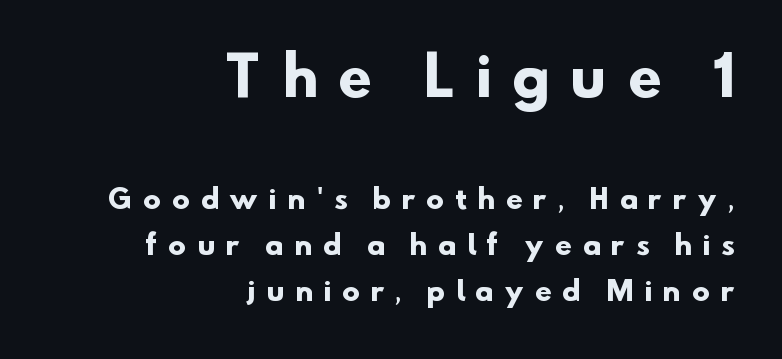
{"serif": "no", "bold": "yes", "weight": "heavy", "width": "normal", "stroke_contrast": "low", "x_height": "small", "monospaced": "no", "underline": "no", "align": "right", "line_spacing_ratio": 1.71, "letter_spacing": "wide", "letter_spacing_em": 0.41, "larger_block": "first", "size_ratio": 2.0, "glyph_px": 54}
